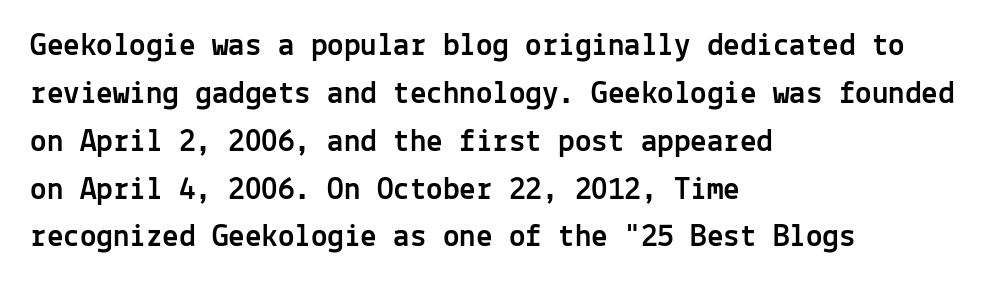
Q: Is the text italic (slanted)? A: No, it is upright.
Q: Is the typeface a serif or a sans-serif typeface? A: Sans-serif.
Q: Is the text underlined? A: No.
Q: How is the paragraph aligned? A: Left-aligned.
Q: Is the spacing between letters normal or unusually wide? A: Normal.
Q: Is the spacing between lines tight, normal or loose? A: Normal.
Q: Width (condensed, normal, or wide)? A: Normal.
Q: x-height? A: Medium.
Q: Monospaced? A: Yes.
